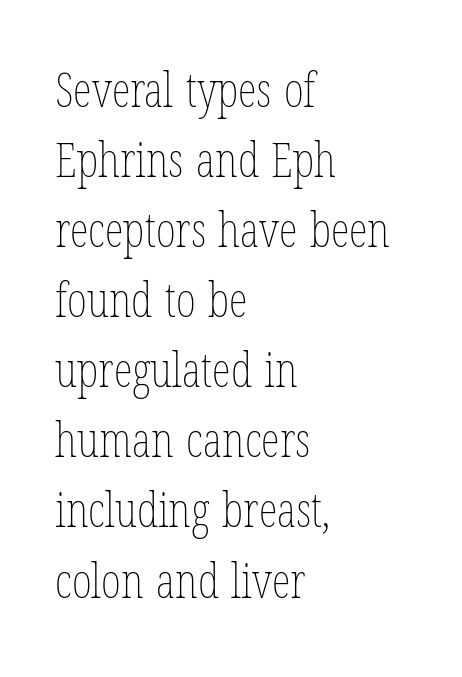
The letters look calm and open, with moderate or lighter stems. Each line starts at the same left margin while the right side varies. Decoration check: the copy has no underline. The gaps between neighbouring characters are ordinary and unremarkable. The specimen reads as upright at a glance.
